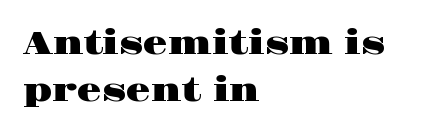
The image shows 32 px wide serif type, upright; set left-aligned, normal line spacing (1.48x), normal letter spacing, not underlined; high stroke contrast and a large x-height.
